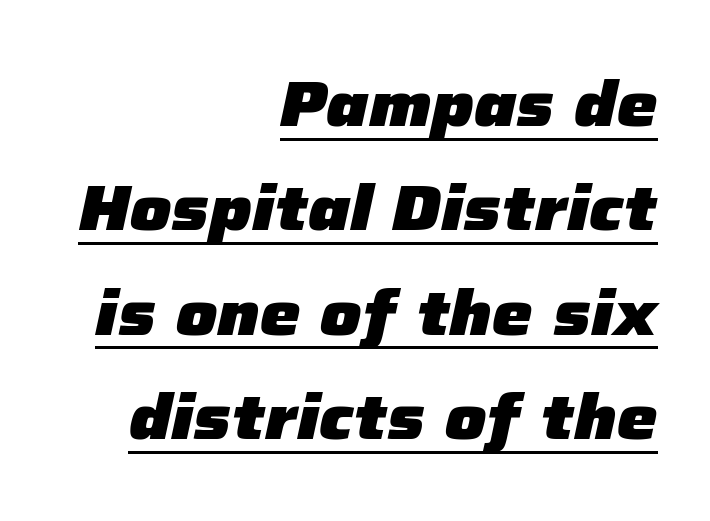
{"italic": "yes", "lean": "right", "slant_degrees": 12, "bold": "yes", "weight": "heavy", "width": "normal", "stroke_contrast": "low", "x_height": "medium", "monospaced": "no", "underline": "yes", "align": "right", "line_spacing": "normal", "line_spacing_ratio": 1.63, "letter_spacing": "normal", "letter_spacing_em": 0.0, "glyph_px": 64}
